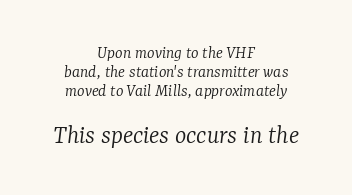
{"italic": "yes", "lean": "right", "slant_degrees": 7, "bold": "no", "underline": "no", "align": "center", "line_spacing": "tight", "line_spacing_ratio": 1.06, "letter_spacing": "normal", "letter_spacing_em": 0.0, "larger_block": "second", "size_ratio": 1.5, "glyph_px": 27}
